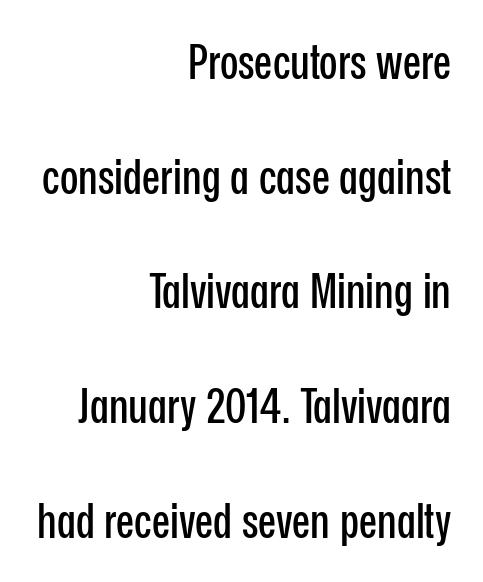
Q: Is the text italic (slanted)? A: No, it is upright.
Q: Is the typeface a serif or a sans-serif typeface? A: Sans-serif.
Q: Is the text underlined? A: No.
Q: How is the paragraph aligned? A: Right-aligned.
Q: Is the spacing between letters normal or unusually wide? A: Normal.
Q: Is the spacing between lines tight, normal or loose? A: Loose.
Q: Width (condensed, normal, or wide)? A: Condensed.
Q: Stroke contrast? A: Low.
Q: x-height? A: Medium.
Q: Monospaced? A: No.
